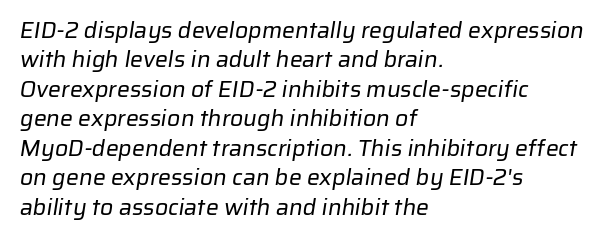
{"bold": "no", "underline": "no", "align": "left", "line_spacing": "normal", "line_spacing_ratio": 1.28, "letter_spacing": "normal", "letter_spacing_em": 0.0, "glyph_px": 23}
